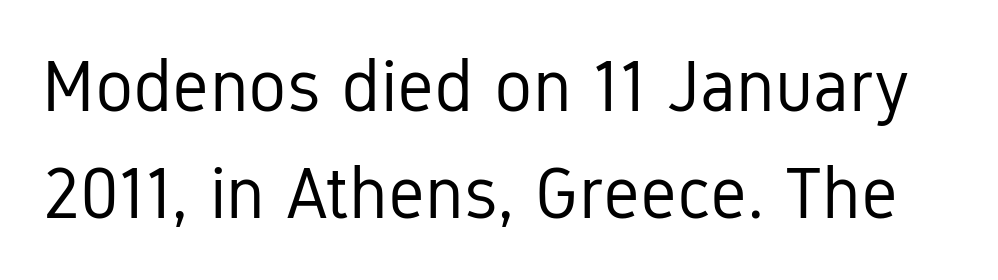
Q: Is the text bold? A: No.
Q: Is the text italic (slanted)? A: No, it is upright.
Q: Is the typeface a serif or a sans-serif typeface? A: Sans-serif.
Q: Is the text underlined? A: No.
Q: Is the spacing between letters normal or unusually wide? A: Normal.
Q: Is the spacing between lines tight, normal or loose? A: Normal.
Q: Width (condensed, normal, or wide)? A: Condensed.
Q: Stroke contrast? A: Low.
Q: x-height? A: Medium.
Q: Monospaced? A: No.
